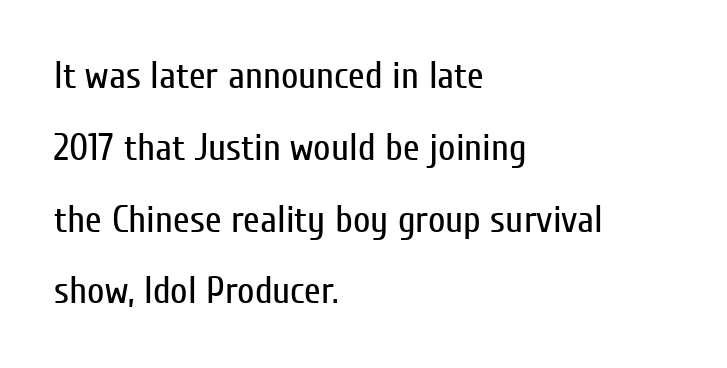
{"serif": "no", "italic": "no", "bold": "no", "weight": "regular", "width": "condensed", "stroke_contrast": "low", "x_height": "medium", "monospaced": "no", "underline": "no", "align": "left", "line_spacing_ratio": 1.89, "letter_spacing": "normal", "letter_spacing_em": 0.0, "glyph_px": 38}
